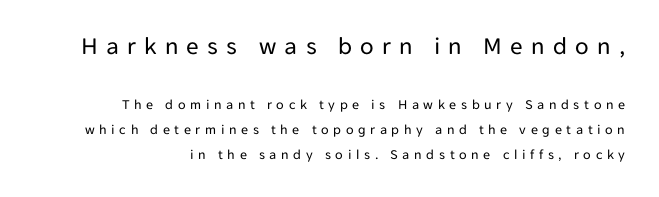
Substantial extra tracking has been applied to these lines. The string is rendered with underlining switched off. Which of the two is more prominent by size? The first, at the top. Rendered with straight, roman letterforms.
